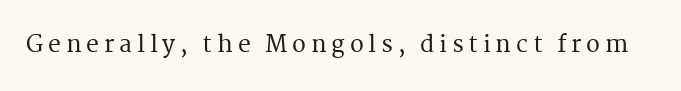
Bare-footed words on every line. These lines were composed using upright roman letters. The rendering inserts visible extra space after every character.
